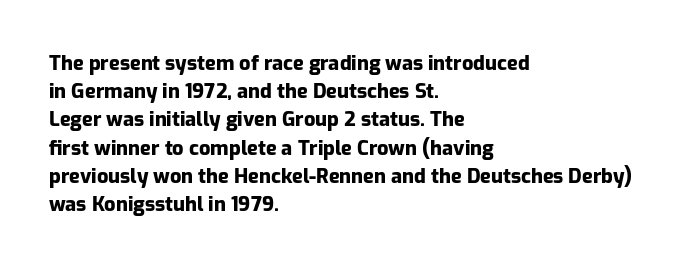
Upright lettering throughout. Each line starts at the same left margin while the right side varies. The passage shown has conventional tracking throughout. The glyphs have the mass of a bold cut. Summary of vertical rhythm: regular, with standard interline spacing. Words float on clear page, feet unadorned.
